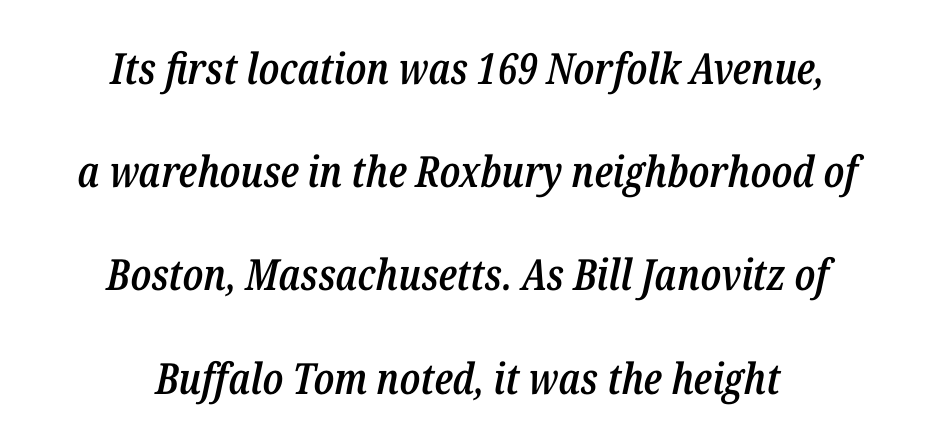
The image shows 43 px semibold, condensed type, italic (leaning right); set centered, loose line spacing (2.4x), normal letter spacing, not underlined; low stroke contrast and a medium x-height.
